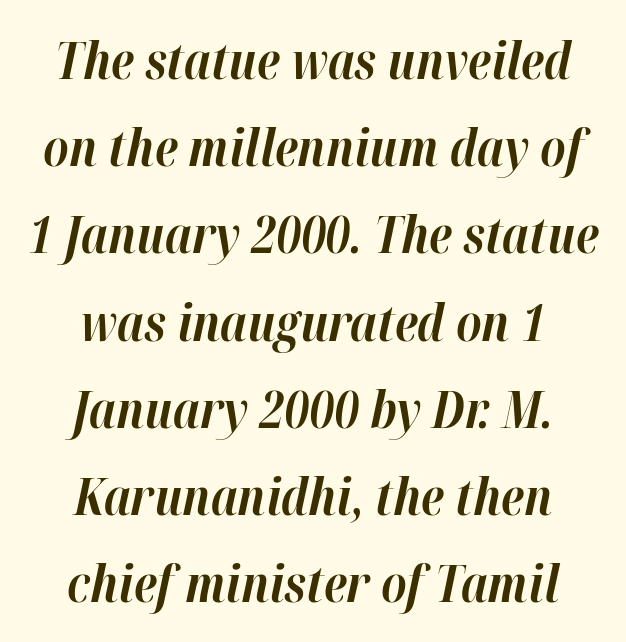
Q: Is the text bold? A: Yes.
Q: Is the text italic (slanted)? A: Yes, it leans right by about 12 degrees.
Q: Is the text underlined? A: No.
Q: How is the paragraph aligned? A: Centered.
Q: Is the spacing between letters normal or unusually wide? A: Normal.
Q: Width (condensed, normal, or wide)? A: Normal.
Q: Stroke contrast? A: High.
Q: x-height? A: Medium.
Q: Monospaced? A: No.
